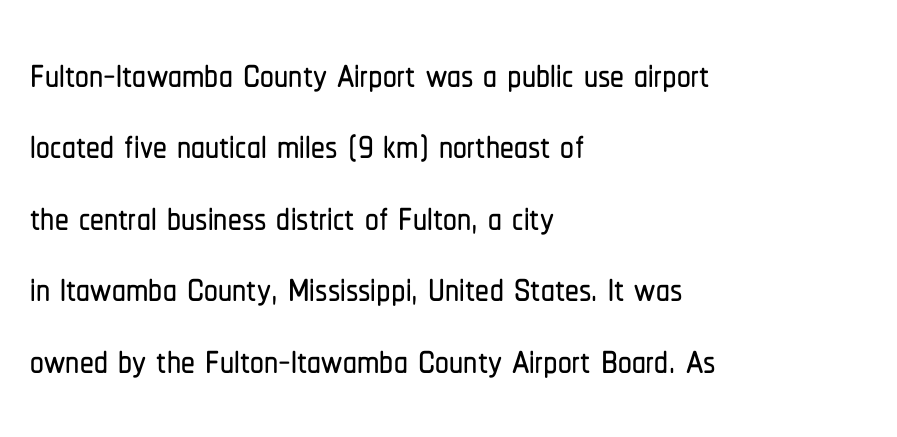
Each new line begins a customary step beneath the previous one. Each letter keeps its own natural width here, so spacing adapts to shape. Serifs: no, the terminals of the letterforms are clean. Each line starts at the same left margin while the right side varies. Upright lettering throughout.
